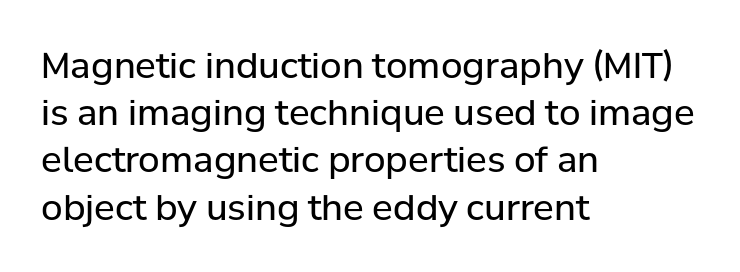
Q: Is the text bold? A: No.
Q: Is the text italic (slanted)? A: No, it is upright.
Q: Is the typeface a serif or a sans-serif typeface? A: Sans-serif.
Q: Is the text underlined? A: No.
Q: How is the paragraph aligned? A: Left-aligned.
Q: Is the spacing between letters normal or unusually wide? A: Normal.
Q: Is the spacing between lines tight, normal or loose? A: Normal.
Q: Width (condensed, normal, or wide)? A: Normal.
Q: Stroke contrast? A: Low.
Q: x-height? A: Medium.
Q: Monospaced? A: No.
